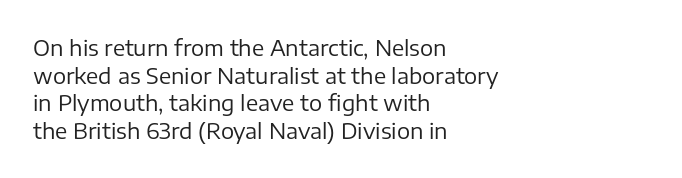
Q: Is the text bold? A: No.
Q: Is the text italic (slanted)? A: No, it is upright.
Q: Is the text underlined? A: No.
Q: How is the paragraph aligned? A: Left-aligned.
Q: Is the spacing between letters normal or unusually wide? A: Normal.
Q: Is the spacing between lines tight, normal or loose? A: Normal.
